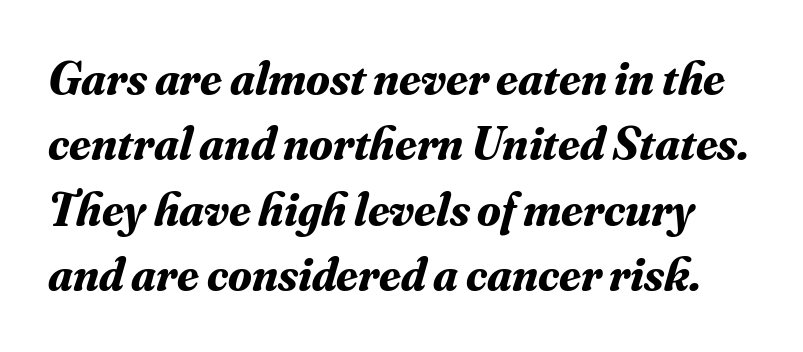
The image shows 48 px bold serif type, italic (leaning right); set normal line spacing (1.36x), normal letter spacing, not underlined; medium stroke contrast and a small x-height.
